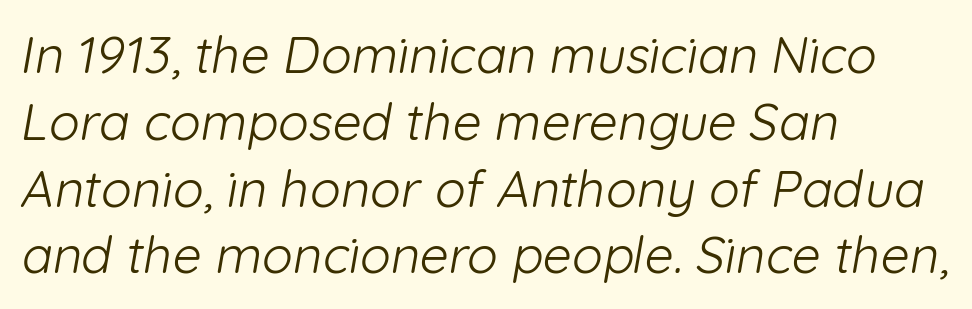
The image shows 51 px light sans-serif type; set left-aligned, normal line spacing (1.31x), normal letter spacing, not underlined; low stroke contrast and a medium x-height.
